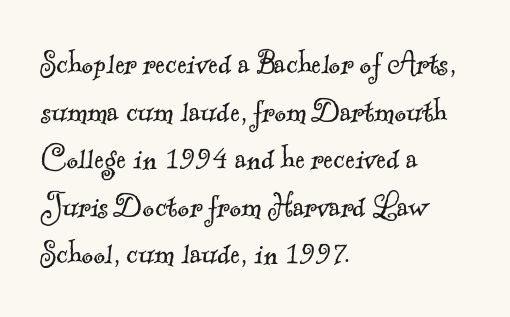
{"serif": "yes", "bold": "no", "weight": "light", "width": "normal", "x_height": "small", "monospaced": "no", "underline": "no", "align": "left", "line_spacing": "normal", "line_spacing_ratio": 1.32, "letter_spacing": "normal", "letter_spacing_em": 0.0, "glyph_px": 36}
